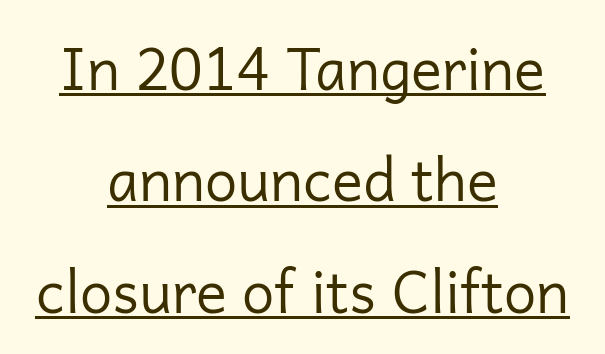
{"serif": "no", "italic": "no", "bold": "no", "weight": "regular", "width": "normal", "stroke_contrast": "low", "x_height": "medium", "monospaced": "no", "underline": "yes", "align": "center", "line_spacing": "loose", "line_spacing_ratio": 1.92, "letter_spacing": "normal", "letter_spacing_em": 0.0, "glyph_px": 58}
